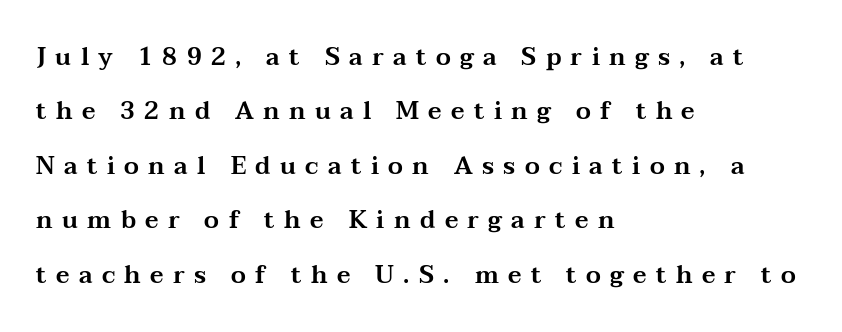
Q: Is the text italic (slanted)? A: No, it is upright.
Q: Is the text underlined? A: No.
Q: How is the paragraph aligned? A: Left-aligned.
Q: Is the spacing between letters normal or unusually wide? A: Unusually wide.
Q: Is the spacing between lines tight, normal or loose? A: Loose.
